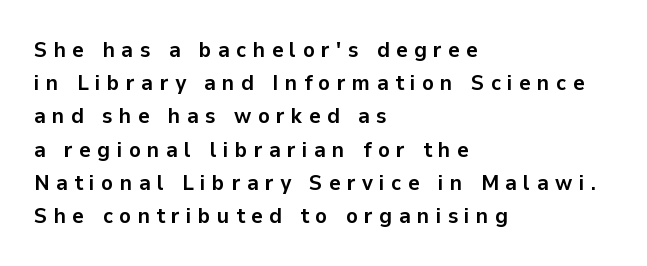
Line starts are locked; line ends wander. Nobody drew a line under any word here. The horizontal fit of the characters is loose and conspicuously gappy. Notice how thick the strokes are: this is what a full bold looks like. Tall strokes in this sample are plumb rather than angled.
